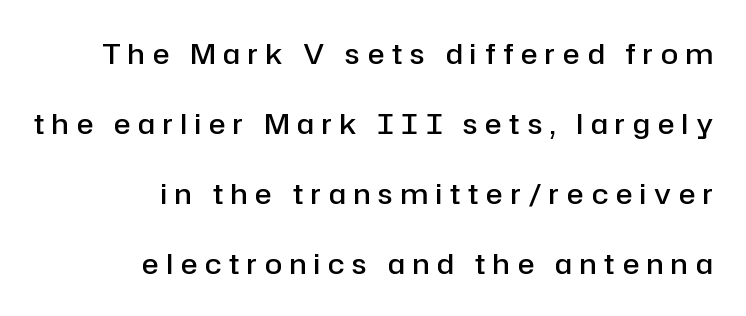
The image shows 28 px semibold sans-serif type, upright; set right-aligned, loose line spacing (2.5x), unusually wide letter spacing (+0.28 em), not underlined; low stroke contrast and a medium x-height.
